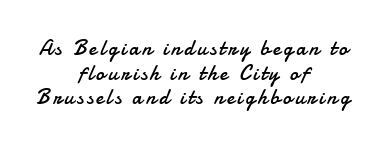
Q: Is the text bold? A: No.
Q: Is the text italic (slanted)? A: Yes.
Q: Is the text underlined? A: No.
Q: How is the paragraph aligned? A: Centered.
